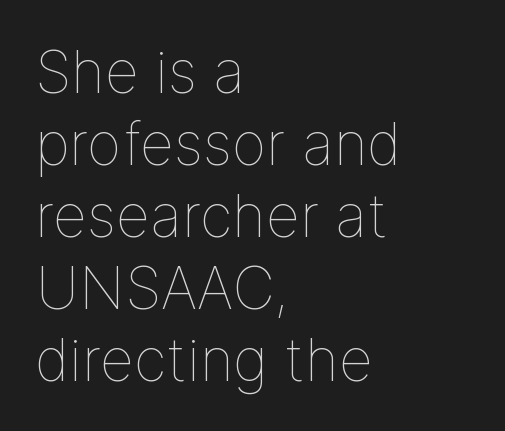
Notice how the stems are strictly vertical — no italics here. The zone under the glyphs is completely vacant. Do the characters align in a grid? No, the font is proportional. The ragged edge is on the right, which tells us the setting is flush left. Weight: not bold — regular or lighter.
